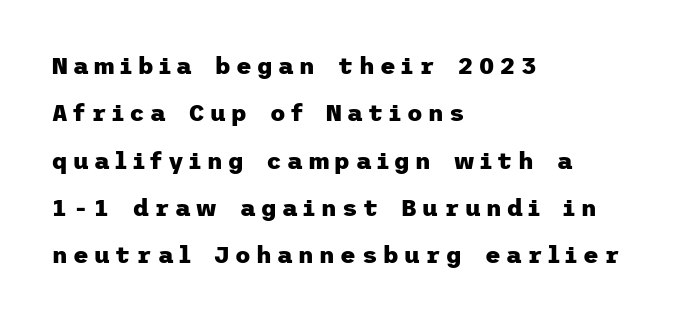
{"italic": "no", "bold": "yes", "underline": "no", "align": "left", "line_spacing": "loose", "line_spacing_ratio": 1.97, "letter_spacing": "wide", "letter_spacing_em": 0.23, "glyph_px": 24}
